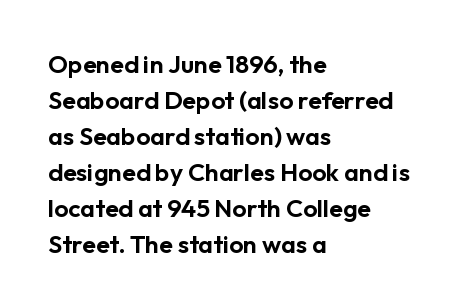
Q: Is the text italic (slanted)? A: No, it is upright.
Q: Is the text underlined? A: No.
Q: How is the paragraph aligned? A: Left-aligned.
Q: Is the spacing between letters normal or unusually wide? A: Normal.
Q: Is the spacing between lines tight, normal or loose? A: Normal.
